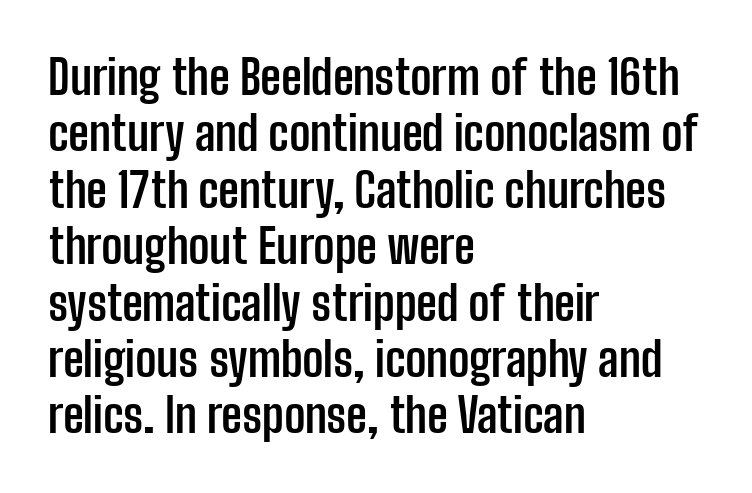
The image shows 47 px semibold, condensed sans-serif type, upright; set left-aligned, line spacing 1.2x, normal letter spacing, not underlined; low stroke contrast and a medium x-height.
